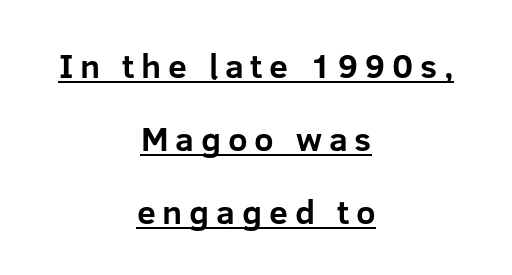
{"serif": "no", "italic": "no", "bold": "yes", "weight": "bold", "width": "normal", "stroke_contrast": "low", "x_height": "medium", "monospaced": "no", "underline": "yes", "align": "center", "line_spacing": "loose", "line_spacing_ratio": 2.14, "letter_spacing": "wide", "letter_spacing_em": 0.2, "glyph_px": 34}
